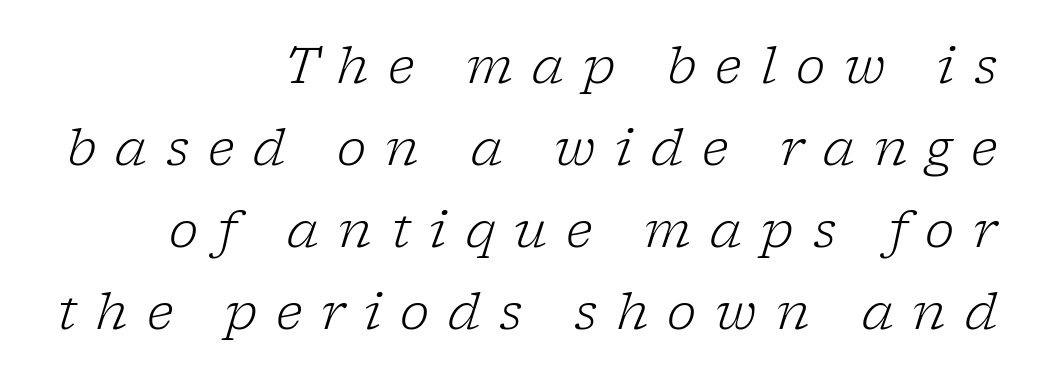
{"serif": "yes", "italic": "yes", "lean": "right", "slant_degrees": 17, "bold": "no", "weight": "light", "width": "normal", "stroke_contrast": "low", "x_height": "medium", "monospaced": "no", "underline": "no", "align": "right", "line_spacing": "normal", "line_spacing_ratio": 1.64, "letter_spacing": "wide", "letter_spacing_em": 0.38, "glyph_px": 50}
